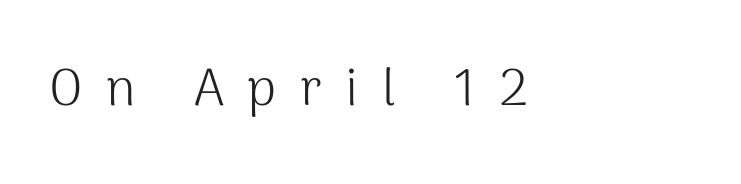
Q: Is the text bold? A: No.
Q: Is the text italic (slanted)? A: No, it is upright.
Q: Is the typeface a serif or a sans-serif typeface? A: Sans-serif.
Q: Is the text underlined? A: No.
Q: How is the paragraph aligned? A: Left-aligned.
Q: Is the spacing between letters normal or unusually wide? A: Unusually wide.
Q: Width (condensed, normal, or wide)? A: Normal.
Q: Stroke contrast? A: Medium.
Q: x-height? A: Medium.
Q: Monospaced? A: No.
